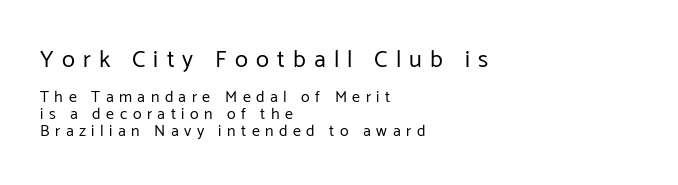
{"italic": "no", "bold": "no", "underline": "no", "align": "left", "line_spacing": "tight", "line_spacing_ratio": 1.05, "letter_spacing": "wide", "letter_spacing_em": 0.34, "larger_block": "first", "size_ratio": 1.5, "glyph_px": 24}
